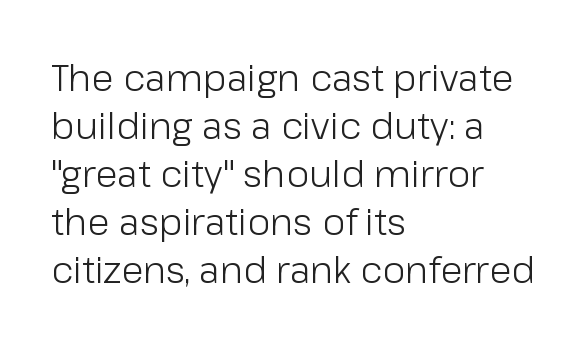
Heaviness? Minimal to ordinary, like unemphasized prose. The type sits square on the baseline with zero lean. The text was rendered using a sans face with plain stroke endings. Line spacing here is normal. Do the characters align in a grid? No, the font is proportional. These lines are set flush left with a ragged right edge.
